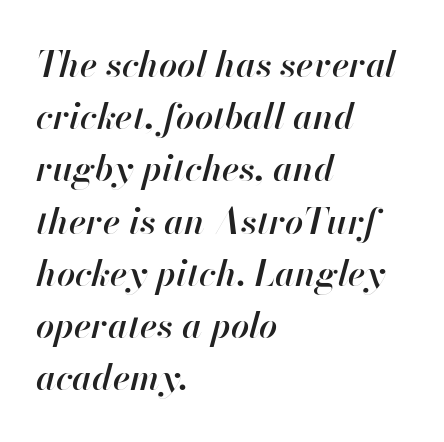
Q: Is the text bold? A: Semi-bold.
Q: Is the text italic (slanted)? A: Yes, it leans right by about 13 degrees.
Q: Is the text underlined? A: No.
Q: How is the paragraph aligned? A: Left-aligned.
Q: Is the spacing between letters normal or unusually wide? A: Normal.
Q: Is the spacing between lines tight, normal or loose? A: Normal.
Q: Width (condensed, normal, or wide)? A: Normal.
Q: Stroke contrast? A: High.
Q: x-height? A: Small.
Q: Monospaced? A: No.
